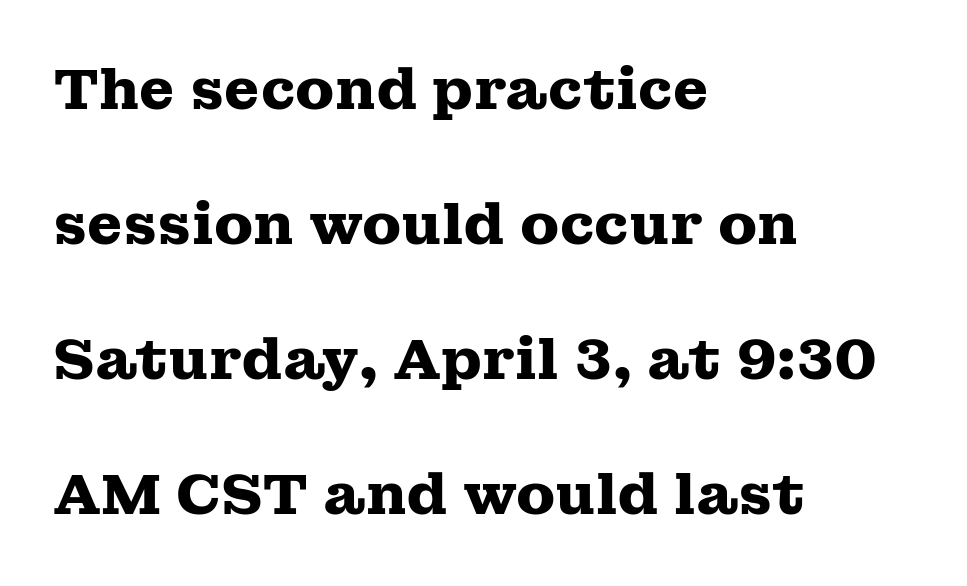
The image shows 57 px heavy, wide serif type, upright; set left-aligned, loose line spacing (2.37x), normal letter spacing, not underlined; medium stroke contrast and a medium x-height.
